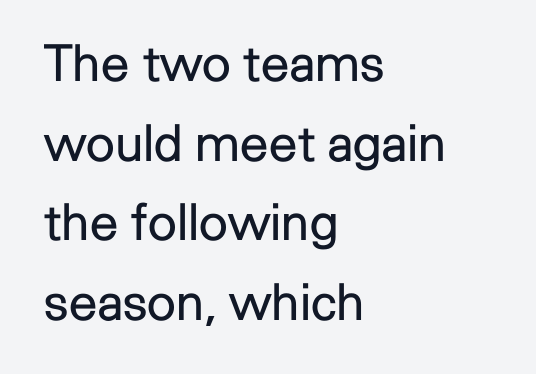
Q: Is the text bold? A: No.
Q: Is the text italic (slanted)? A: No, it is upright.
Q: Is the typeface a serif or a sans-serif typeface? A: Sans-serif.
Q: Is the text underlined? A: No.
Q: How is the paragraph aligned? A: Left-aligned.
Q: Is the spacing between letters normal or unusually wide? A: Normal.
Q: Is the spacing between lines tight, normal or loose? A: Normal.
Q: Width (condensed, normal, or wide)? A: Normal.
Q: Stroke contrast? A: Low.
Q: x-height? A: Medium.
Q: Monospaced? A: No.
